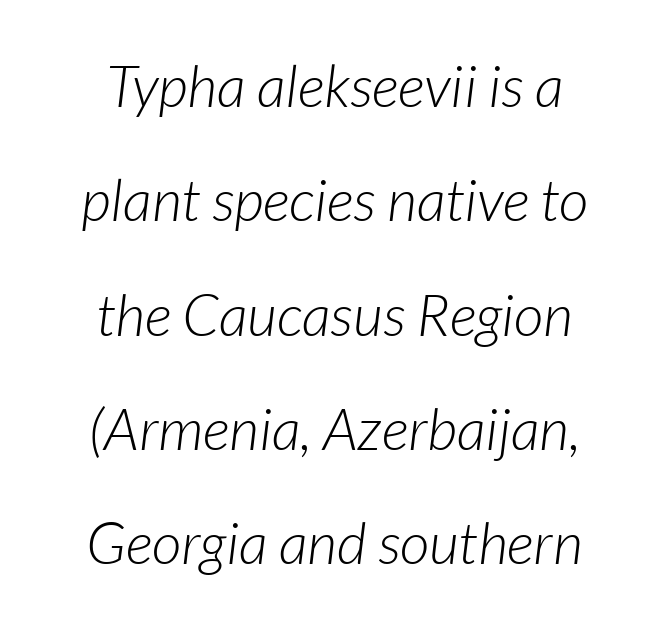
Vertically, the passage feels expansive, rows floating well apart. Weight: in the light-to-regular range. The face used here is proportionally spaced, like ordinary book or web type. The foot of each line stays bare and open. The letters sit at their default tracking, neither squeezed nor spread.
